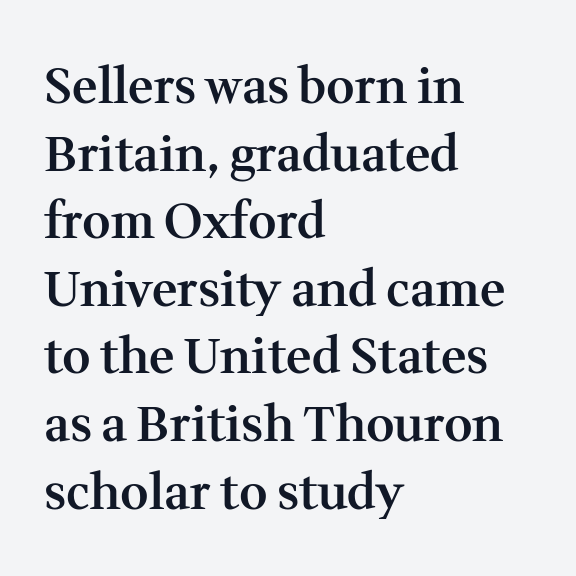
The image shows 49 px semibold serif type, upright; set left-aligned, normal line spacing (1.38x), normal letter spacing, not underlined; medium stroke contrast and a medium x-height.
